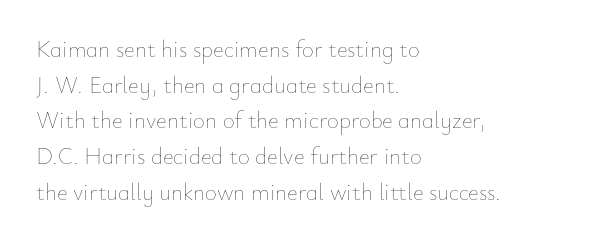
Baseline-to-baseline distance is the conventional proportion of letter height. The passage is arranged the way most books set body copy — flush left. The glyphs are unaccompanied by any horizontal stroke below them. The gaps between neighbouring characters are ordinary and unremarkable.
